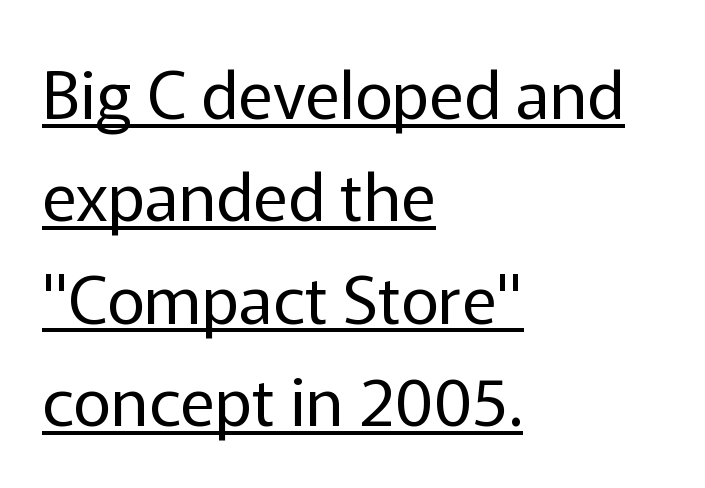
{"serif": "no", "italic": "no", "bold": "no", "weight": "regular", "width": "normal", "stroke_contrast": "low", "x_height": "medium", "monospaced": "no", "underline": "yes", "align": "left", "line_spacing": "normal", "line_spacing_ratio": 1.55, "letter_spacing": "normal", "letter_spacing_em": 0.0, "glyph_px": 66}
